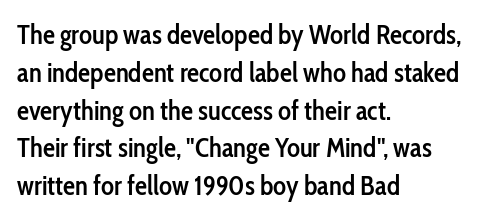
{"italic": "no", "bold": "semi", "underline": "no", "align": "left", "line_spacing": "normal", "line_spacing_ratio": 1.4, "letter_spacing": "normal", "letter_spacing_em": 0.0, "glyph_px": 27}
